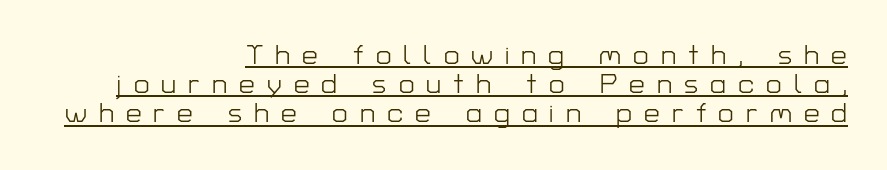
Q: Is the text bold? A: No.
Q: Is the text italic (slanted)? A: No, it is upright.
Q: Is the typeface a serif or a sans-serif typeface? A: Sans-serif.
Q: Is the text underlined? A: Yes.
Q: How is the paragraph aligned? A: Right-aligned.
Q: Is the spacing between letters normal or unusually wide? A: Unusually wide.
Q: Is the spacing between lines tight, normal or loose? A: Tight.
Q: Width (condensed, normal, or wide)? A: Normal.
Q: Stroke contrast? A: Low.
Q: x-height? A: Medium.
Q: Monospaced? A: No.
